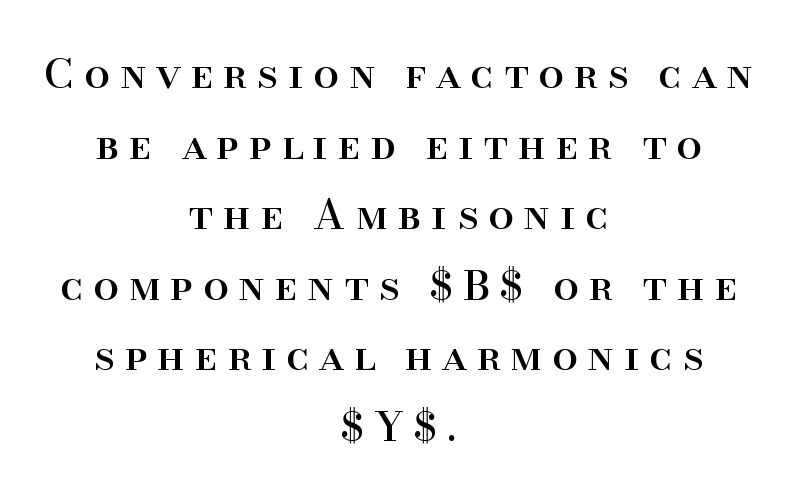
The image shows 41 px serif type, upright; set centered, line spacing 1.72x, unusually wide letter spacing (+0.24 em), not underlined; high stroke contrast and a small x-height.
